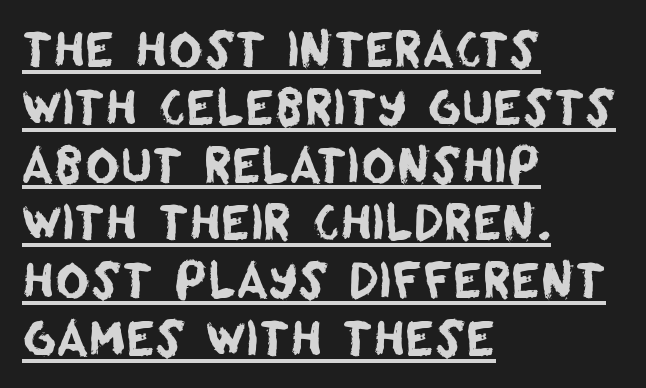
{"serif": "no", "width": "normal", "stroke_contrast": "low", "x_height": "large", "monospaced": "no", "underline": "yes", "align": "left", "line_spacing_ratio": 1.23, "letter_spacing": "normal", "letter_spacing_em": 0.0, "glyph_px": 47}
